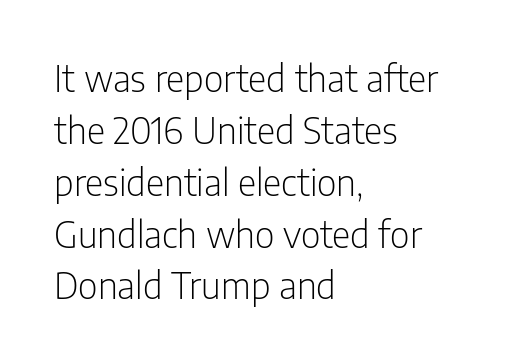
The image shows 36 px light, condensed sans-serif type, upright; set left-aligned, normal line spacing (1.44x), normal letter spacing, not underlined; low stroke contrast and a medium x-height.
